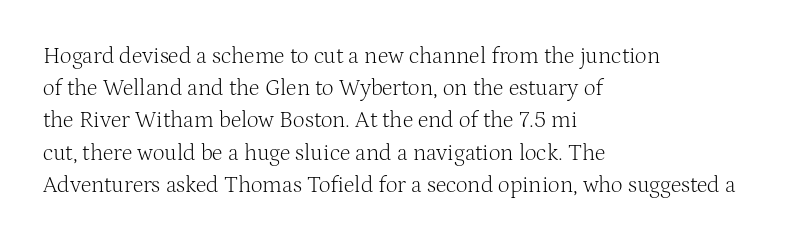
The image shows 23 px text type, upright; set left-aligned, normal line spacing (1.4x), normal letter spacing, not underlined.
